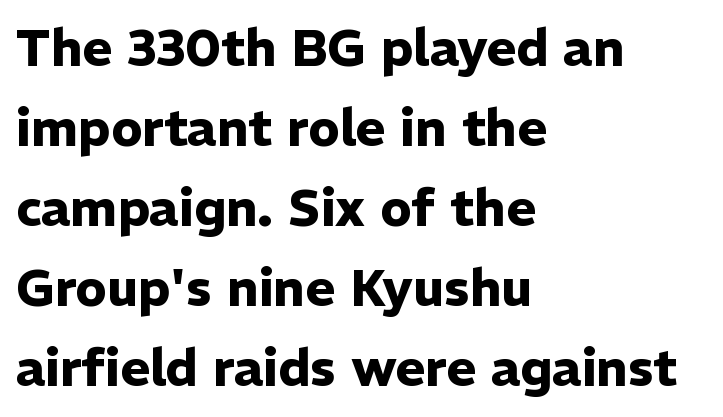
The area under the type is left untouched. In CSS terms this would be text-align: left. If you measured baseline to baseline, you'd find a middling distance. In terms of weight, the rendering is a true, heavy bold.
